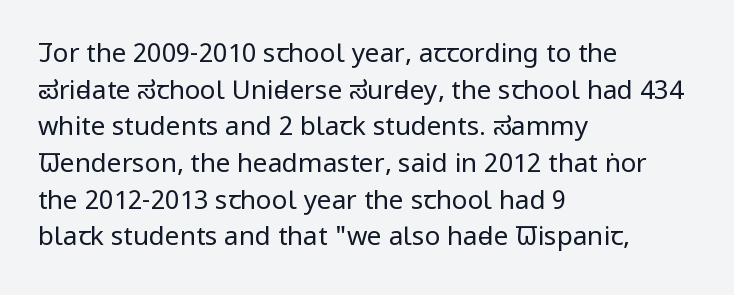
In CSS terms this would be text-align: left. The words here are not underlined. The font is comparable to plain body text, perhaps lighter. Every character sits straight up, as roman type does. The vertical gap from one line to the next is medium. Compared with typical body copy, the letter spacing here is the same.
